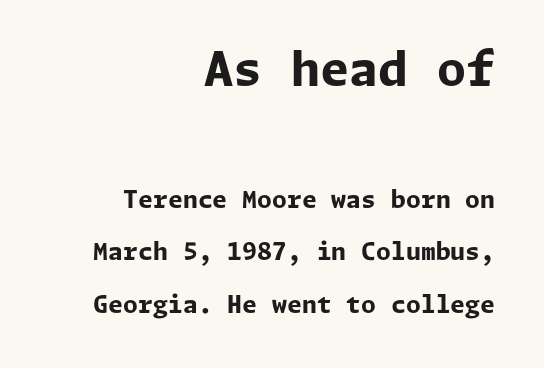
Bare-footed words on every line. Nothing unusual about the tracking: characters are spaced as the font intends. This sample uses an upright cut, with every glyph sitting square on the baseline. As a designer I'd log this as weight 700, bold.
